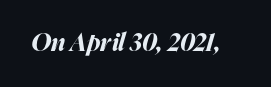
The strip under each line holds only bare page. A typesetter would call this zero additional tracking. The passage shown is emphatically bold. A typesetter would mark this as italic.
